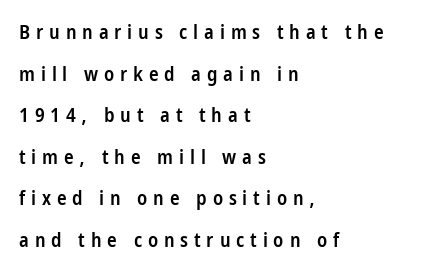
{"italic": "no", "bold": "semi", "underline": "no", "align": "left", "line_spacing": "loose", "line_spacing_ratio": 2.08, "letter_spacing": "wide", "letter_spacing_em": 0.29, "glyph_px": 20}
